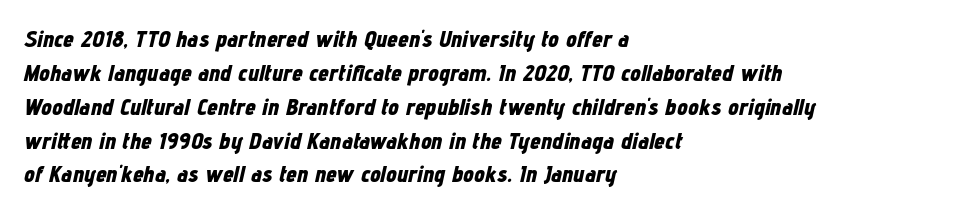
Each row of text sits above clean, open space. Characters are canted at an angle relative to the baseline's perpendicular. Every letter is thick-stroked: bold, no question. This sample keeps an unexceptional amount of space between lines.
